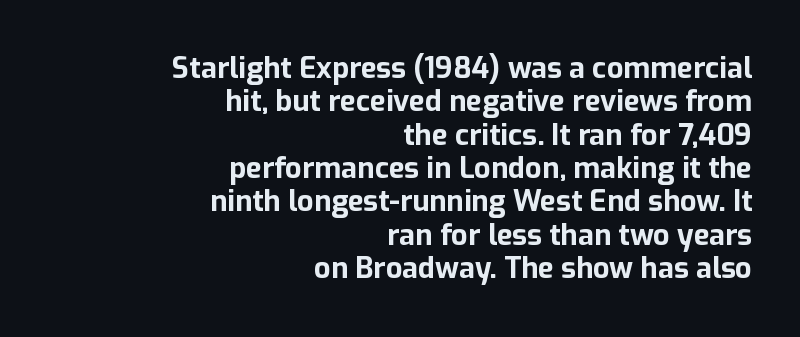
Q: Is the text bold? A: Yes.
Q: Is the text italic (slanted)? A: No, it is upright.
Q: Is the typeface a serif or a sans-serif typeface? A: Sans-serif.
Q: Is the text underlined? A: No.
Q: How is the paragraph aligned? A: Right-aligned.
Q: Is the spacing between letters normal or unusually wide? A: Normal.
Q: Is the spacing between lines tight, normal or loose? A: Tight.
Q: Width (condensed, normal, or wide)? A: Normal.
Q: Stroke contrast? A: Low.
Q: x-height? A: Medium.
Q: Monospaced? A: No.
